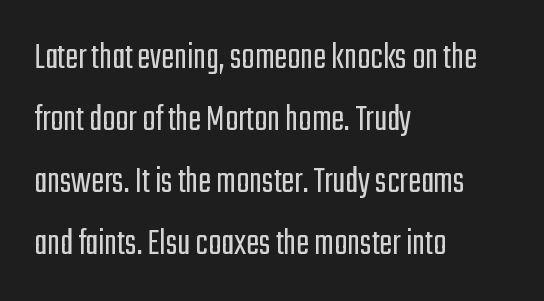
Does the copy run flush right? No — it runs flush left. Quick note: underline off. These lines keep a tight, regular rhythm from letter to letter. In terms of posture, this sample is upright. Serifs: no, the terminals of the letterforms are clean.
